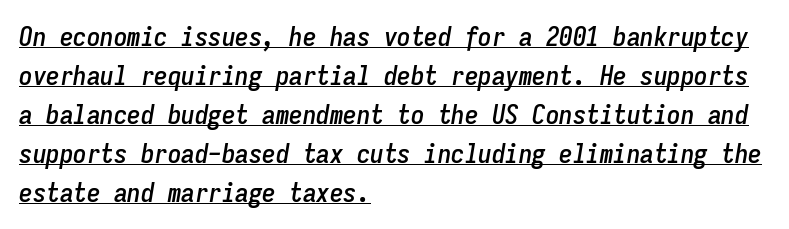
These lines were composed using italics. Underline: present. One-word summary of the alignment: left. This sample uses plain, unmodified letter spacing. One glance says typical: line gaps are just what's usual.
